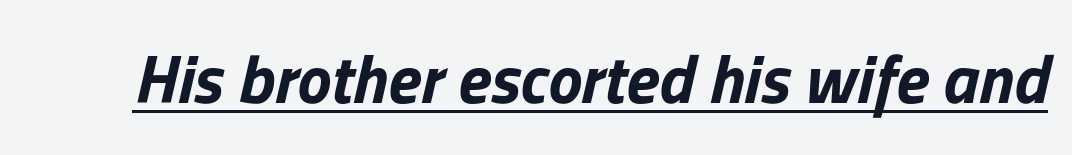
Q: Is the text bold? A: Yes.
Q: Is the text italic (slanted)? A: Yes, it leans right by about 13 degrees.
Q: Is the text underlined? A: Yes.
Q: Is the spacing between letters normal or unusually wide? A: Normal.
Q: Width (condensed, normal, or wide)? A: Normal.
Q: Stroke contrast? A: Low.
Q: x-height? A: Medium.
Q: Monospaced? A: No.
